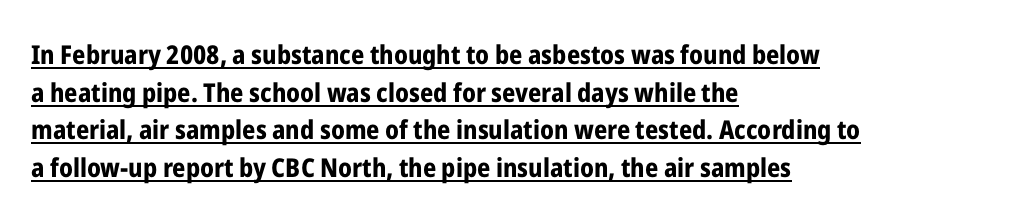
{"italic": "no", "bold": "yes", "underline": "yes", "align": "left", "line_spacing": "normal", "line_spacing_ratio": 1.45, "letter_spacing": "normal", "letter_spacing_em": 0.0, "glyph_px": 26}
